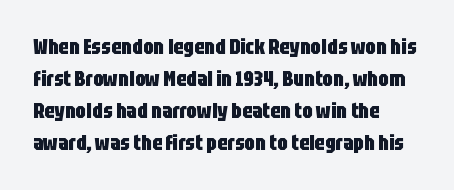
The image shows 21 px bold type, upright; set left-aligned, normal line spacing (1.52x), normal letter spacing, not underlined.
